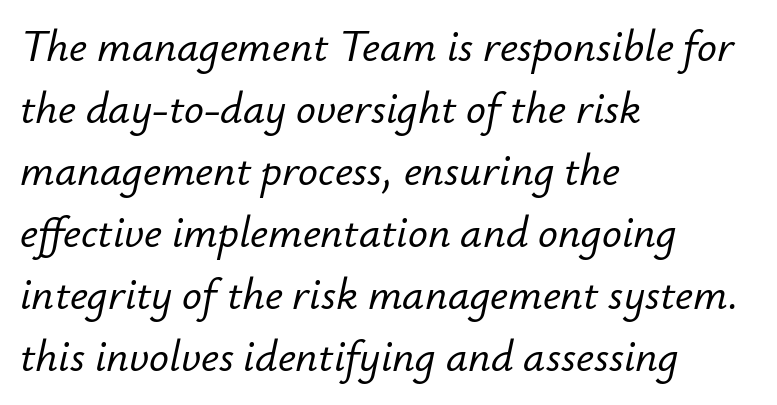
This rendering uses left alignment, leaving the right contour irregular. Summary of vertical rhythm: regular, with standard interline spacing. The tracking reads as untouched default to a designer's eye. Each row of text sits above clean, open space.
